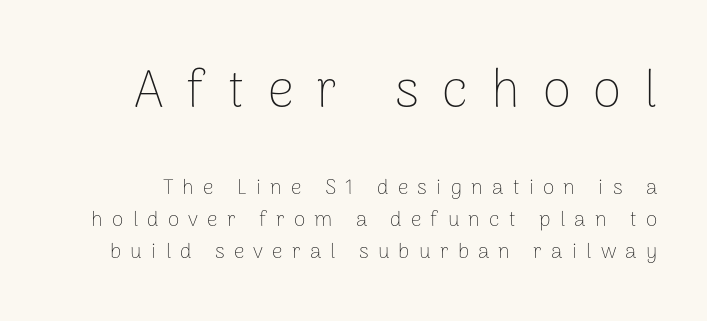
Type style note: lacks serifs. Reading top to bottom, the characters get smaller at the block break. The passage shown is typed in a proportional face where columns would drift. No heavy texture on the line: the type isn't bold. The lettering holds an erect, upright posture throughout. The vertical gap from one line to the next is medium.
